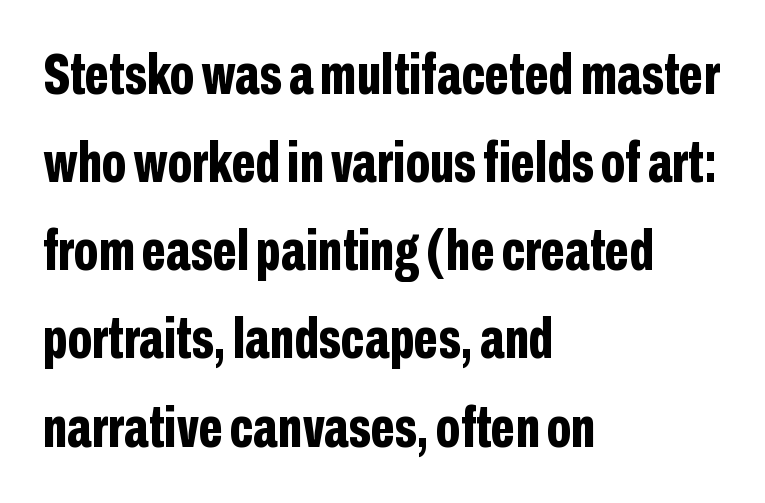
The image shows 58 px bold, condensed sans-serif type, upright; set left-aligned, normal line spacing (1.52x), normal letter spacing, not underlined; low stroke contrast and a medium x-height.
